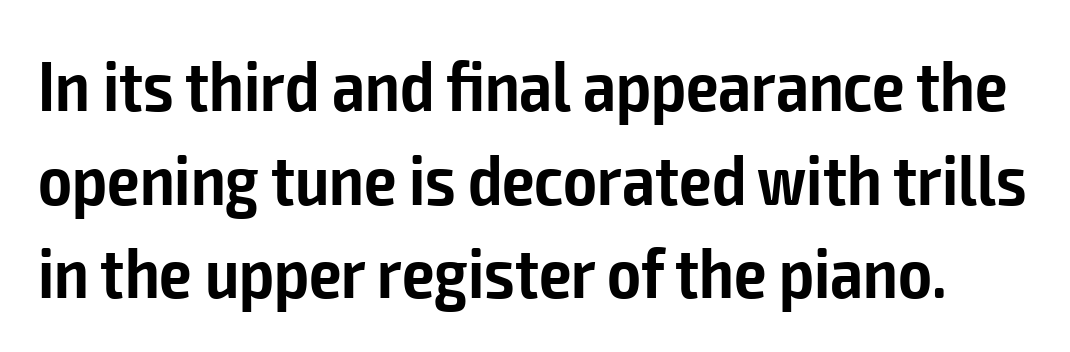
Looks like regular typesetting: each glyph gets only the width it needs. The line-height multiplier appears to be the usual default. The passage shown is semibold, sitting just below true bold. The foot of each line stays bare and open. You could call the tracking neutral — neither tight nor loose.
